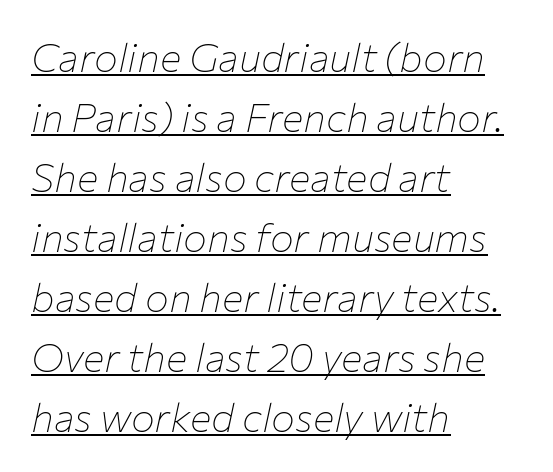
Q: Is the text bold? A: No.
Q: Is the text italic (slanted)? A: Yes, it leans right by about 12 degrees.
Q: Is the text underlined? A: Yes.
Q: How is the paragraph aligned? A: Left-aligned.
Q: Is the spacing between letters normal or unusually wide? A: Normal.
Q: Is the spacing between lines tight, normal or loose? A: Normal.
Q: Width (condensed, normal, or wide)? A: Normal.
Q: Stroke contrast? A: Low.
Q: x-height? A: Medium.
Q: Monospaced? A: No.
